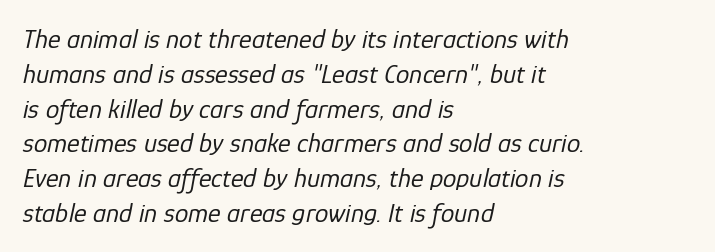
{"italic": "yes", "lean": "right", "slant_degrees": 12, "bold": "no", "underline": "no", "align": "left", "line_spacing": "normal", "line_spacing_ratio": 1.29, "letter_spacing": "normal", "letter_spacing_em": 0.0, "glyph_px": 27}
